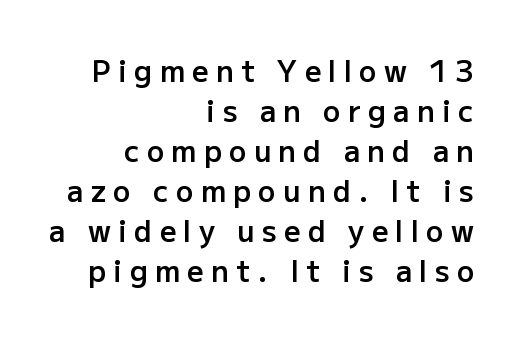
{"serif": "no", "italic": "no", "bold": "semi", "weight": "semibold", "width": "normal", "stroke_contrast": "low", "x_height": "medium", "monospaced": "no", "underline": "no", "align": "right", "line_spacing": "normal", "line_spacing_ratio": 1.38, "letter_spacing": "wide", "letter_spacing_em": 0.25, "glyph_px": 29}
